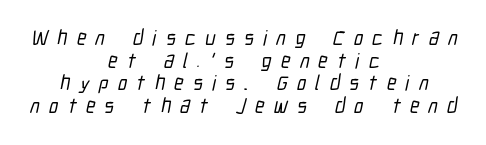
The image shows 21 px text type; set centered, tight line spacing (1.08x), unusually wide letter spacing (+0.44 em), not underlined.
